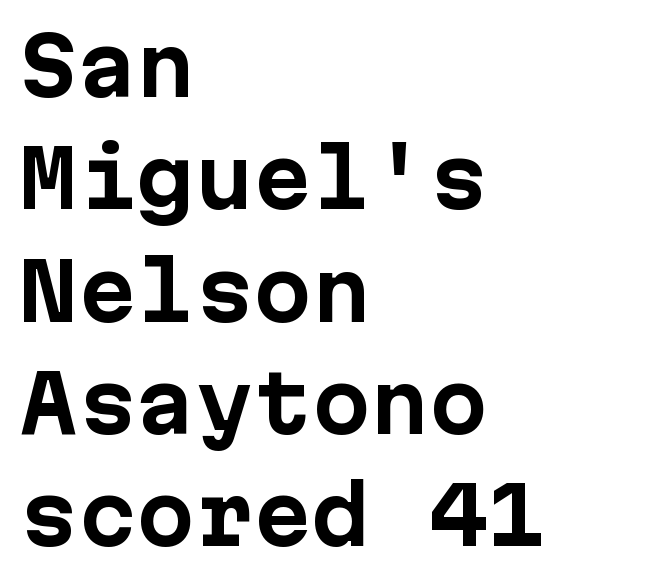
{"serif": "no", "italic": "no", "bold": "yes", "weight": "bold", "width": "normal", "stroke_contrast": "low", "x_height": "medium", "underline": "no", "align": "left", "line_spacing": "normal", "line_spacing_ratio": 1.44, "letter_spacing": "normal", "letter_spacing_em": 0.0, "glyph_px": 78}
